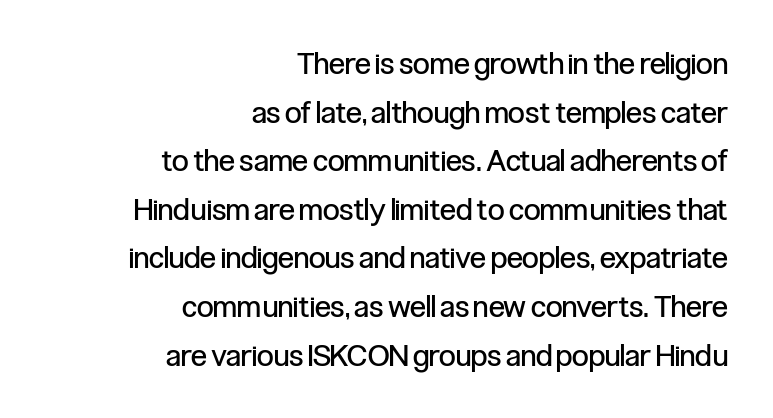
Q: Is the text bold? A: No.
Q: Is the text italic (slanted)? A: No, it is upright.
Q: Is the typeface a serif or a sans-serif typeface? A: Sans-serif.
Q: Is the text underlined? A: No.
Q: How is the paragraph aligned? A: Right-aligned.
Q: Is the spacing between letters normal or unusually wide? A: Normal.
Q: Is the spacing between lines tight, normal or loose? A: Normal.
Q: Width (condensed, normal, or wide)? A: Condensed.
Q: Stroke contrast? A: Low.
Q: x-height? A: Medium.
Q: Monospaced? A: No.
